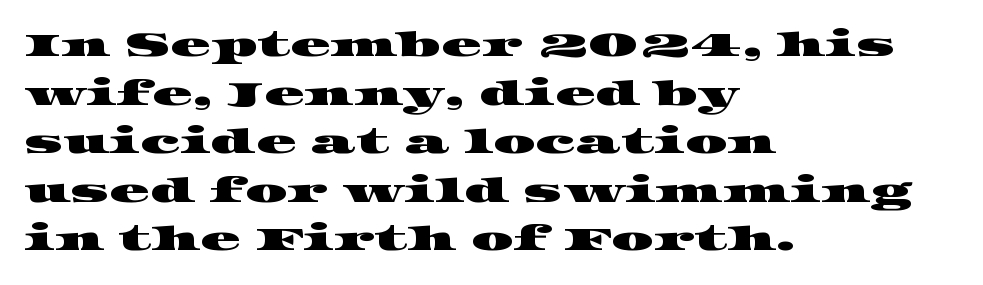
The image shows 33 px wide serif type; set left-aligned, normal line spacing (1.47x), normal letter spacing, not underlined; high stroke contrast and a large x-height.
